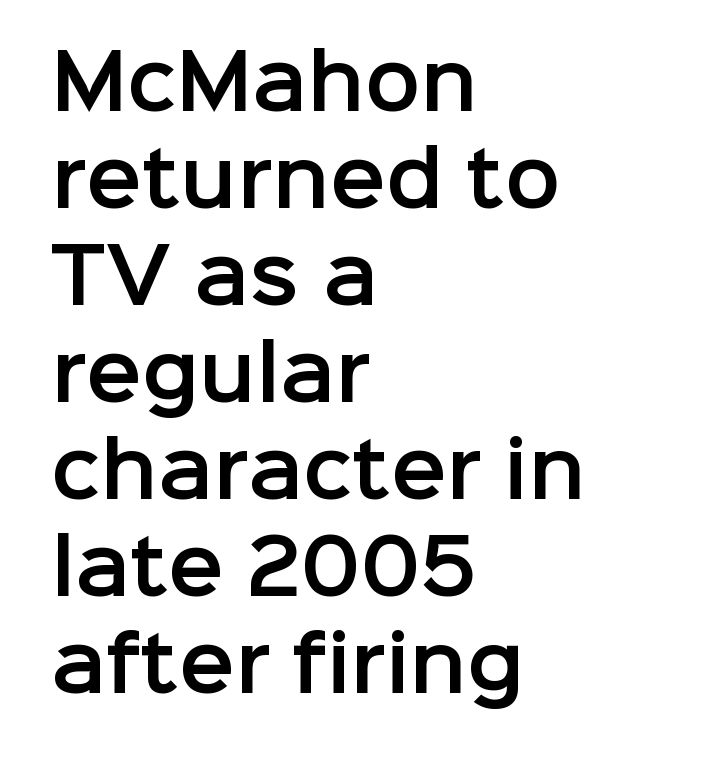
{"serif": "no", "italic": "no", "width": "normal", "stroke_contrast": "low", "x_height": "medium", "monospaced": "no", "underline": "no", "align": "left", "line_spacing": "normal", "line_spacing_ratio": 1.31, "letter_spacing": "normal", "letter_spacing_em": 0.0, "glyph_px": 74}
